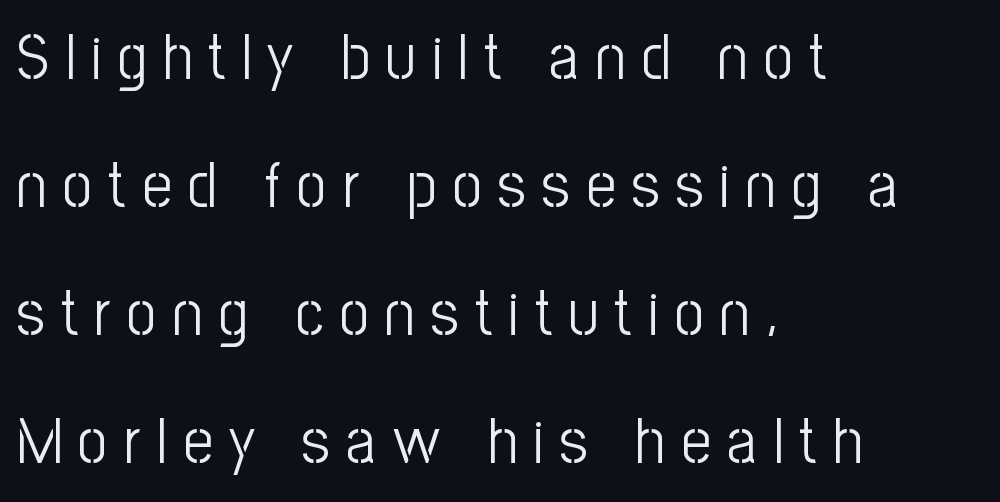
The image shows 65 px light, condensed sans-serif type, upright; set left-aligned, loose line spacing (1.97x), unusually wide letter spacing (+0.25 em), not underlined; low stroke contrast and a medium x-height.
